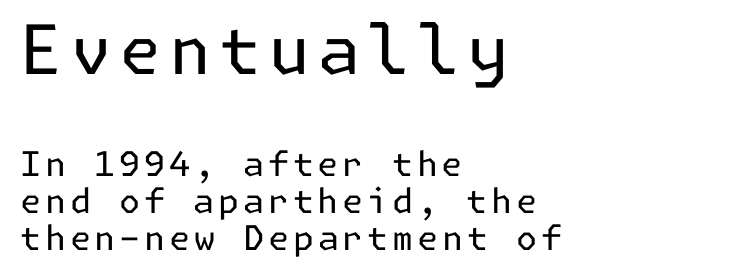
The image shows 68 px regular-weight sans-serif type, upright; set left-aligned, tight line spacing (1.09x), not underlined; the first (top) block is 2.0x larger; low stroke contrast and a medium x-height.
